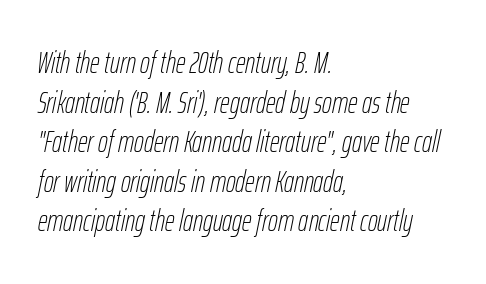
The image shows 30 px thin, condensed type, italic (leaning right); set left-aligned, normal line spacing (1.32x), normal letter spacing, not underlined; low stroke contrast and a medium x-height.
